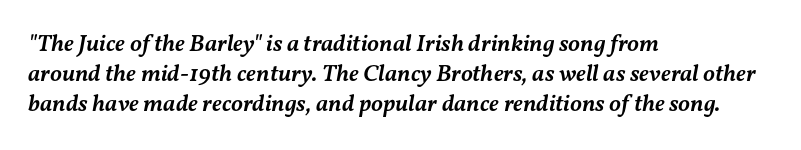
The strokes are fattened partway — semibold, not bold. This sample is left-justified, so line endings fall wherever the words run out. In terms of letterspacing, this is plain default setting. This sample keeps an unexceptional amount of space between lines. Designer's note — italics engaged. Anything drawn beneath the words? Only blank space.
